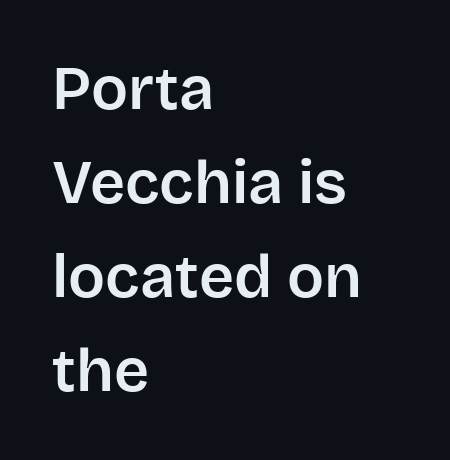
Each letter keeps its own natural width here, so spacing adapts to shape. Line spacing here is normal. The string is rendered with underlining switched off. Which margin do the lines hug? The left one — the right edge is uneven. Letterform terminals end flat and unadorned throughout the passage. Notice how the stems are strictly vertical — no italics here.
